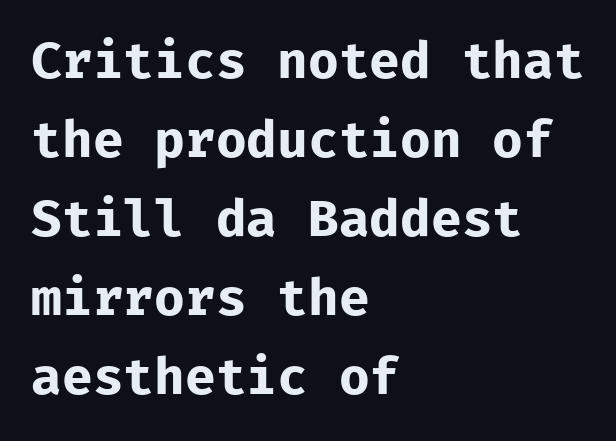
{"serif": "no", "italic": "no", "bold": "yes", "weight": "bold", "width": "normal", "stroke_contrast": "low", "x_height": "medium", "monospaced": "yes", "underline": "no", "align": "left", "line_spacing": "normal", "line_spacing_ratio": 1.58, "letter_spacing": "normal", "letter_spacing_em": 0.0, "glyph_px": 50}
